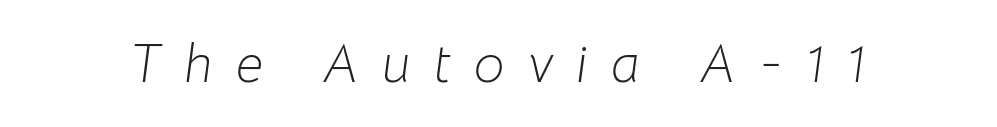
{"italic": "yes", "lean": "right", "slant_degrees": 8, "bold": "no", "weight": "light", "width": "normal", "stroke_contrast": "low", "x_height": "medium", "monospaced": "no", "underline": "no", "letter_spacing": "wide", "letter_spacing_em": 0.43, "glyph_px": 54}
